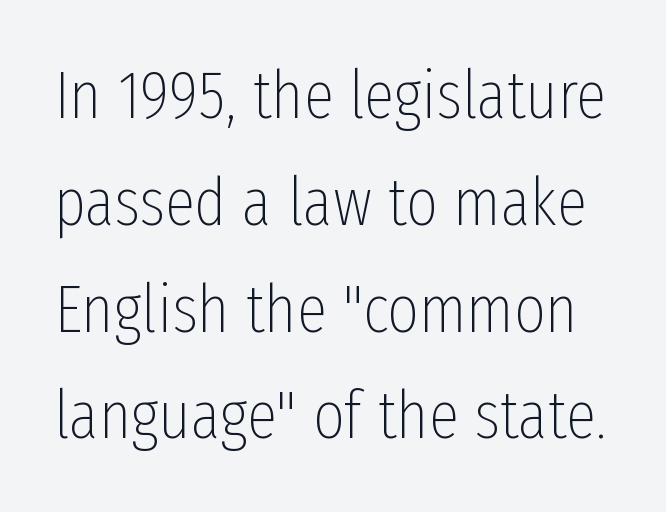
The image shows 68 px thin, condensed sans-serif type, upright; set normal line spacing (1.57x), normal letter spacing, not underlined; low stroke contrast and a medium x-height.
